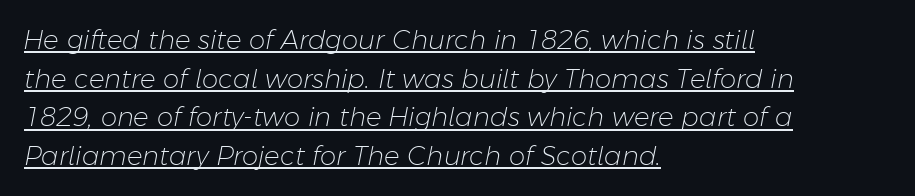
Vertically, the passage feels balanced, rows spaced as you'd expect. Is the letter spacing exaggerated? No — it looks like the ordinary default. The typography opts for an oblique posture over an upright one. These lines are set flush left with a ragged right edge. Is this a heavy cut? Hardly; it is regular or lighter.
